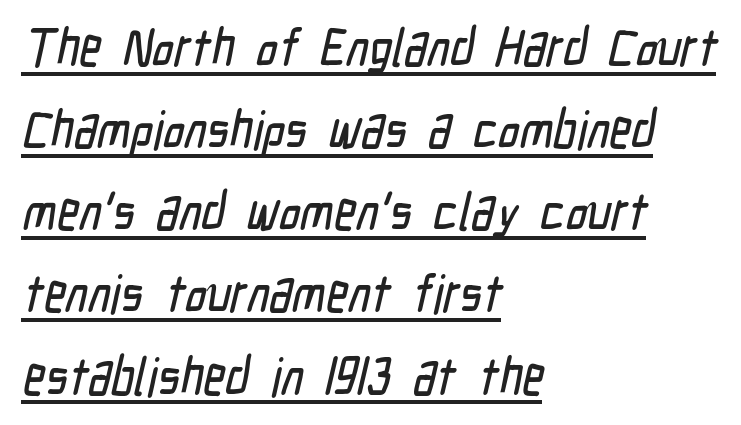
The image shows 53 px condensed sans-serif type; set left-aligned, normal line spacing (1.55x), normal letter spacing, underlined; low stroke contrast and a medium x-height.
